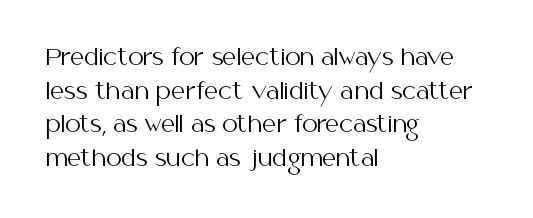
The image shows 22 px text type, upright; set left-aligned, normal line spacing (1.53x), normal letter spacing, not underlined.
